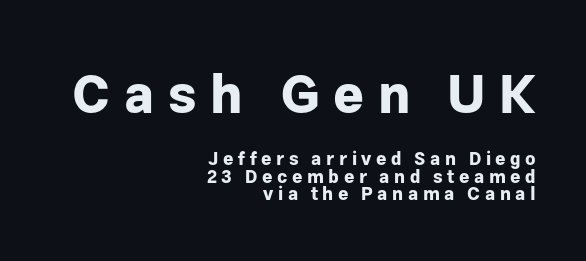
The image shows 53 px bold sans-serif type, upright; set right-aligned, tight line spacing (0.96x), unusually wide letter spacing (+0.25 em), not underlined; the first (top) block is 2.94x larger; low stroke contrast and a medium x-height.
